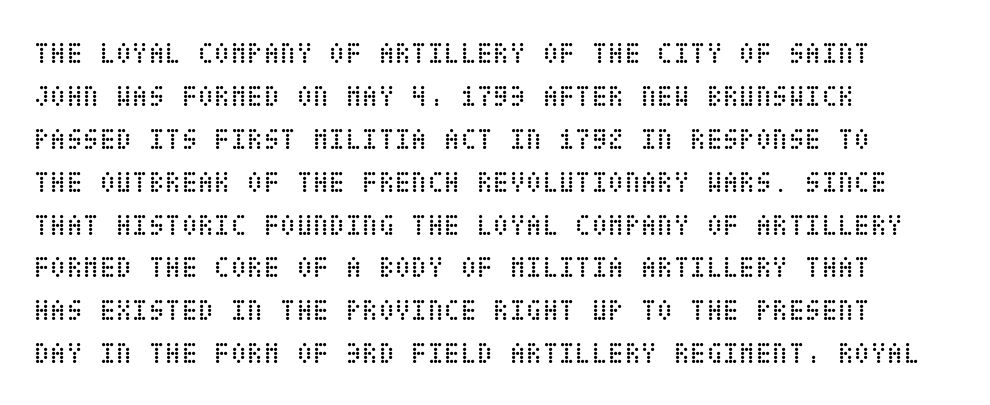
Do the letters lean? They stand straight. This rendering features lettering with no underline. The typesetter chose a ragged-right arrangement here. No chunkiness to these letters — they're not bold.
